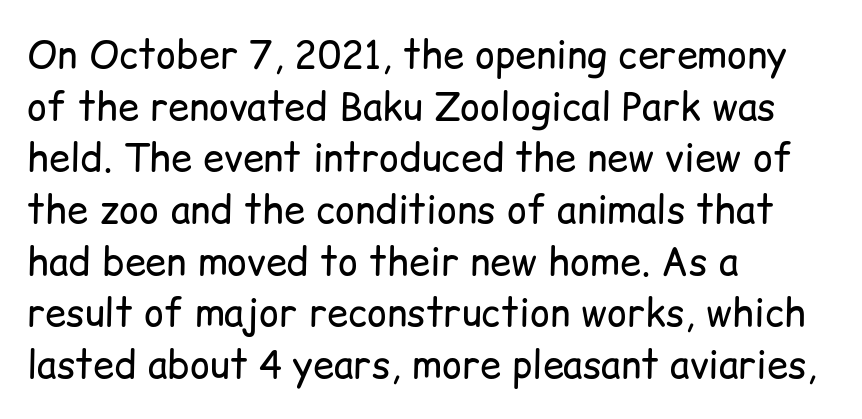
Q: Is the text bold? A: No.
Q: Is the text italic (slanted)? A: No, it is upright.
Q: Is the typeface a serif or a sans-serif typeface? A: Sans-serif.
Q: Is the text underlined? A: No.
Q: How is the paragraph aligned? A: Left-aligned.
Q: Is the spacing between letters normal or unusually wide? A: Normal.
Q: Is the spacing between lines tight, normal or loose? A: Normal.
Q: Width (condensed, normal, or wide)? A: Normal.
Q: Stroke contrast? A: Low.
Q: x-height? A: Medium.
Q: Monospaced? A: No.
